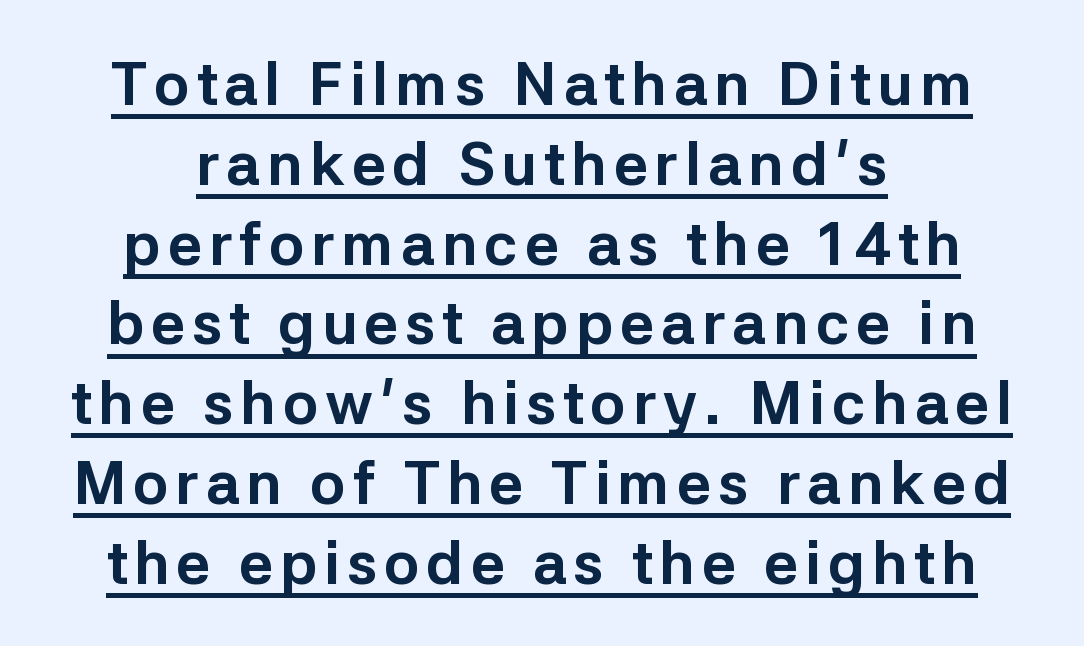
Nope, no serifs anywhere on these letters. You could not count columns in this text — the font is proportionally spaced. Caption: bold face, heavy strokes. Which margin do the lines hug? Neither — every line sits in the middle. Ordinary non-slanted type is in use.
